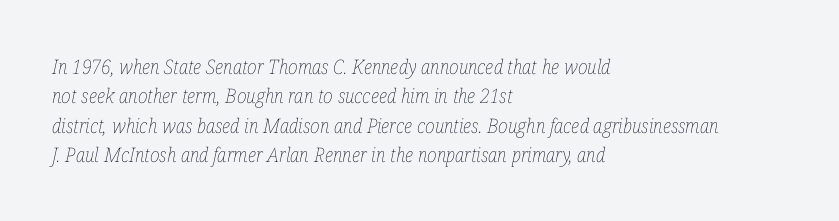
Q: Is the text bold? A: No.
Q: Is the text italic (slanted)? A: Yes, it leans right by about 12 degrees.
Q: Is the text underlined? A: No.
Q: How is the paragraph aligned? A: Left-aligned.
Q: Is the spacing between letters normal or unusually wide? A: Normal.
Q: Is the spacing between lines tight, normal or loose? A: Normal.
